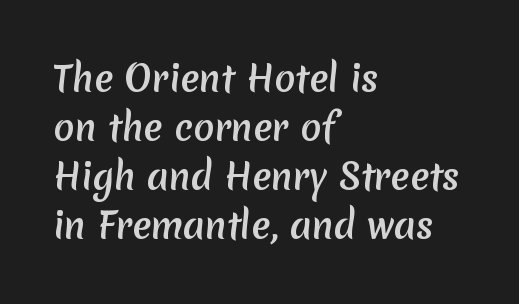
{"serif": "no", "bold": "yes", "weight": "semibold", "width": "normal", "stroke_contrast": "low", "x_height": "medium", "monospaced": "no", "underline": "no", "align": "left", "line_spacing": "normal", "line_spacing_ratio": 1.4, "letter_spacing": "normal", "letter_spacing_em": 0.0, "glyph_px": 35}
